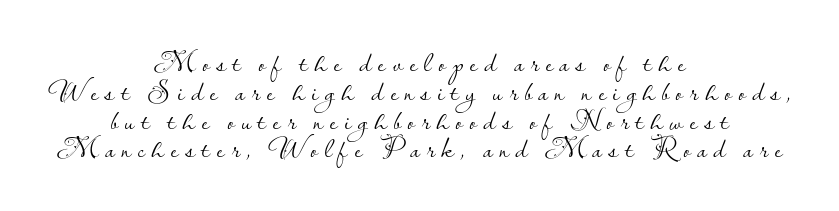
{"serif": "no", "bold": "no", "weight": "light", "width": "normal", "stroke_contrast": "low", "x_height": "small", "monospaced": "no", "underline": "no", "align": "center", "line_spacing": "tight", "line_spacing_ratio": 0.96, "letter_spacing": "wide", "letter_spacing_em": 0.22, "glyph_px": 30}
